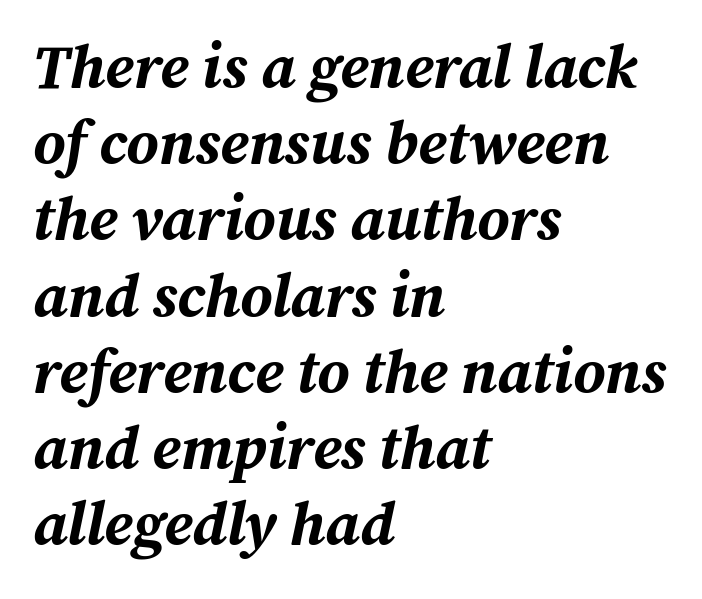
The image shows 61 px bold type, italic (leaning right); set left-aligned, normal line spacing (1.25x), normal letter spacing, not underlined; medium stroke contrast and a medium x-height.
